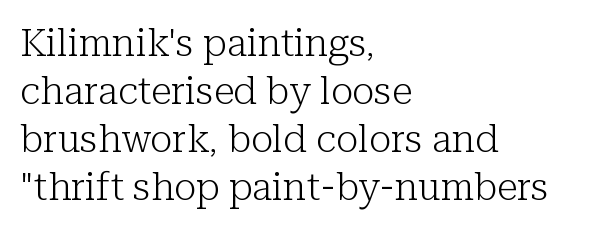
{"serif": "yes", "italic": "no", "bold": "no", "weight": "light", "width": "normal", "stroke_contrast": "low", "x_height": "medium", "monospaced": "no", "underline": "no", "align": "left", "line_spacing": "normal", "line_spacing_ratio": 1.26, "letter_spacing": "normal", "letter_spacing_em": 0.0, "glyph_px": 38}
